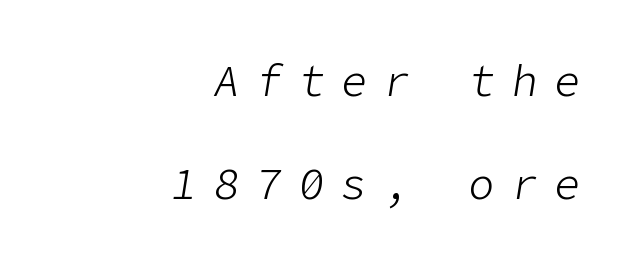
The image shows 43 px light type, italic (leaning right); set right-aligned, loose line spacing (2.4x), unusually wide letter spacing (+0.39 em), not underlined; low stroke contrast and a medium x-height.
